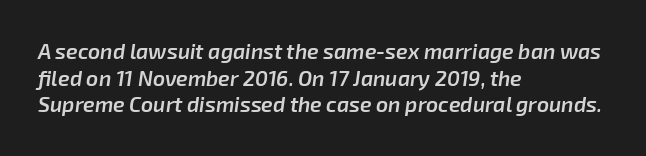
Emphasis-style slanted type is in use. Which margin do the lines hug? The left one — the right edge is uneven. The face used here is rendered with its standard letterfit. Students, observe: this is what conventionally led text looks like. The sample has been set in demibold, a notch under bold.
